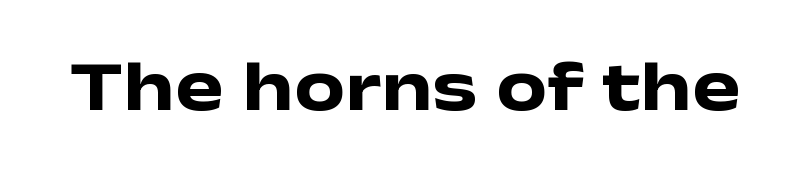
Q: Is the text bold? A: Yes.
Q: Is the text italic (slanted)? A: No, it is upright.
Q: Is the typeface a serif or a sans-serif typeface? A: Sans-serif.
Q: Is the text underlined? A: No.
Q: Is the spacing between letters normal or unusually wide? A: Normal.
Q: Width (condensed, normal, or wide)? A: Wide.
Q: Stroke contrast? A: Low.
Q: x-height? A: Medium.
Q: Monospaced? A: No.
